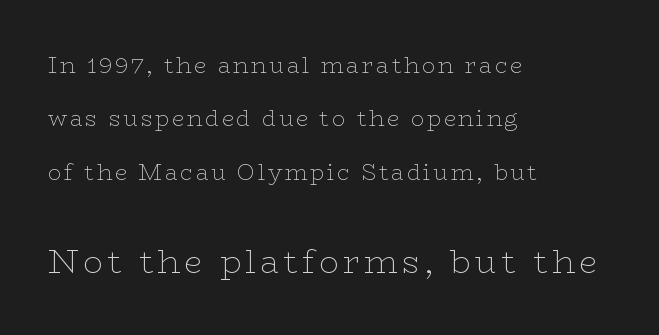
Q: Is the text bold? A: No.
Q: Is the text italic (slanted)? A: No, it is upright.
Q: Is the typeface a serif or a sans-serif typeface? A: Serif.
Q: Is the text underlined? A: No.
Q: How is the paragraph aligned? A: Left-aligned.
Q: Is the spacing between lines tight, normal or loose? A: Loose.
Q: Which block of text is set in a larger size, the first (top) or the second (bottom)? A: The second (bottom) one.
Q: Width (condensed, normal, or wide)? A: Wide.
Q: Stroke contrast? A: Low.
Q: x-height? A: Medium.
Q: Monospaced? A: No.
